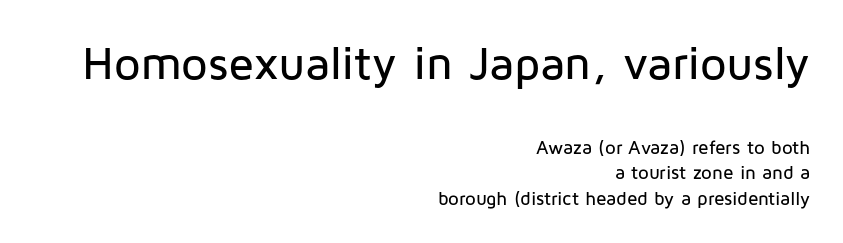
The image shows 47 px sans-serif type, upright; set right-aligned, normal line spacing (1.36x), normal letter spacing, not underlined; the first (top) block is 2.47x larger; low stroke contrast and a medium x-height.
